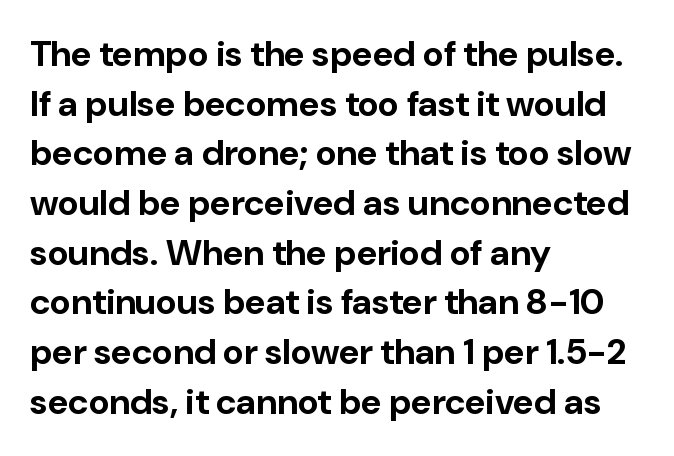
Default kerning and tracking; the words read as compact shapes. The lines in this sample share a left origin and differ only in where they stop. The face used here is a sans, in the tradition of grotesques and geometrics. A normal amount of white space separates one row of letters from the next. This sample has the flowing, uneven cadence of proportional lettering. Weight check: bold — yes, fully.
